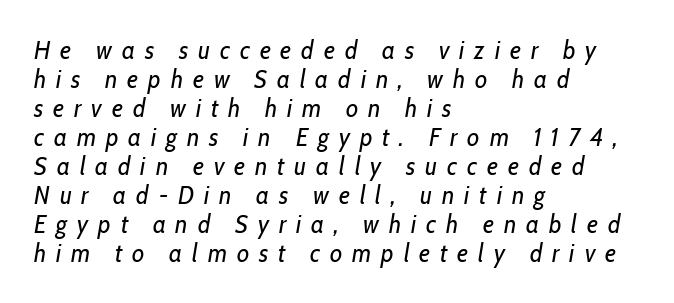
Q: Is the text bold? A: No.
Q: Is the text italic (slanted)? A: Yes, it leans right by about 10 degrees.
Q: Is the text underlined? A: No.
Q: How is the paragraph aligned? A: Left-aligned.
Q: Is the spacing between letters normal or unusually wide? A: Unusually wide.
